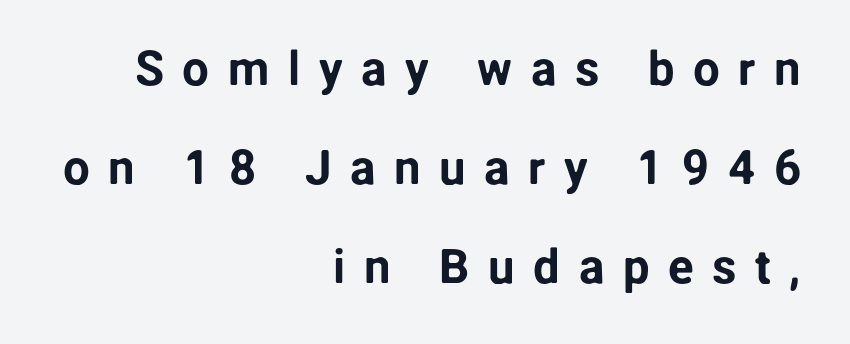
{"serif": "no", "italic": "no", "width": "normal", "stroke_contrast": "low", "x_height": "medium", "monospaced": "no", "underline": "no", "align": "right", "line_spacing": "loose", "line_spacing_ratio": 2.06, "letter_spacing": "wide", "letter_spacing_em": 0.38, "glyph_px": 48}
